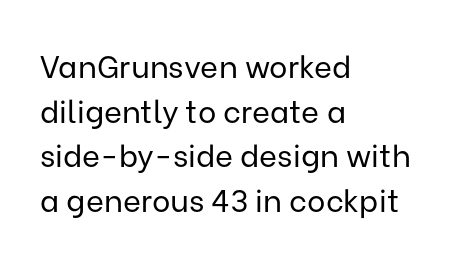
The image shows 31 px regular-weight sans-serif type, upright; set left-aligned, normal line spacing (1.44x), normal letter spacing, not underlined; low stroke contrast and a medium x-height.
